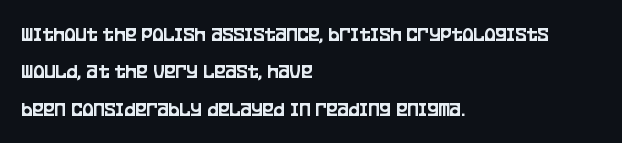
{"italic": "no", "underline": "no", "align": "left", "line_spacing_ratio": 1.78, "letter_spacing": "normal", "letter_spacing_em": 0.0, "glyph_px": 21}
